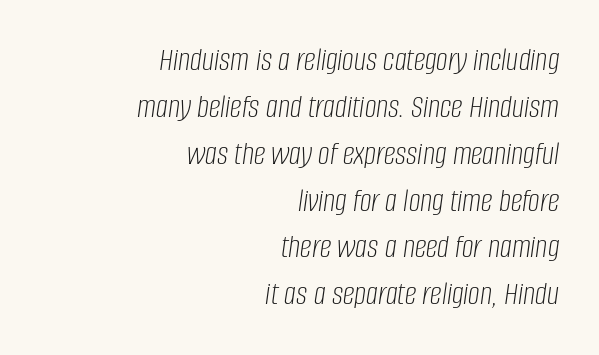
Q: Is the text bold? A: No.
Q: Is the text italic (slanted)? A: Yes, it leans right by about 8 degrees.
Q: Is the text underlined? A: No.
Q: How is the paragraph aligned? A: Right-aligned.
Q: Is the spacing between letters normal or unusually wide? A: Normal.
Q: Is the spacing between lines tight, normal or loose? A: Normal.
Q: Width (condensed, normal, or wide)? A: Condensed.
Q: Stroke contrast? A: Low.
Q: x-height? A: Large.
Q: Monospaced? A: No.
